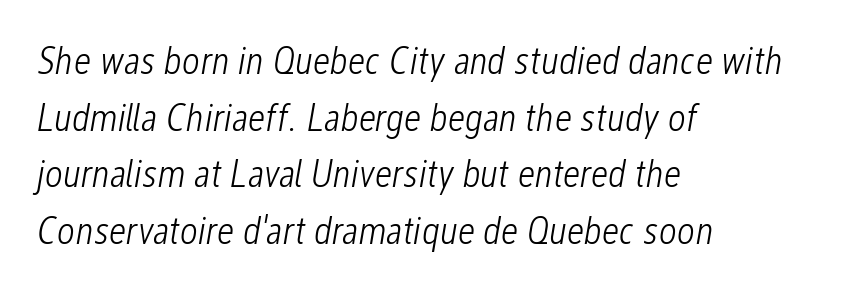
{"italic": "yes", "lean": "right", "slant_degrees": 12, "bold": "no", "weight": "light", "width": "condensed", "stroke_contrast": "low", "x_height": "medium", "monospaced": "no", "underline": "no", "align": "left", "line_spacing": "normal", "line_spacing_ratio": 1.45, "letter_spacing": "normal", "letter_spacing_em": 0.0, "glyph_px": 39}
